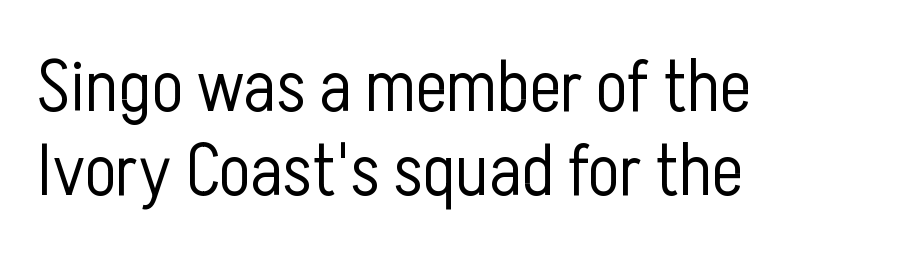
{"serif": "no", "italic": "no", "bold": "no", "weight": "light", "width": "condensed", "stroke_contrast": "low", "x_height": "medium", "monospaced": "no", "underline": "no", "align": "left", "line_spacing": "tight", "line_spacing_ratio": 1.14, "letter_spacing": "normal", "letter_spacing_em": 0.0, "glyph_px": 74}
